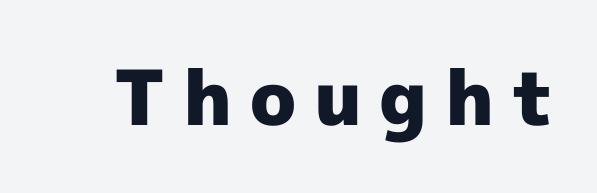
Short note: letters widely spaced. Quick note: not italic, upright. A sans-serif font was chosen for this passage. Heft: maximum for text — a bold. Descenders are the only things crossing below the line.
